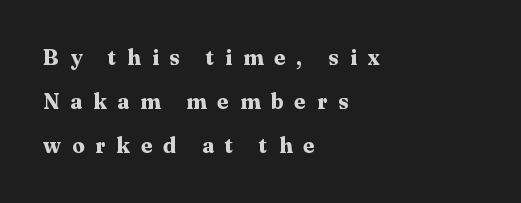
The image shows 22 px bold type, upright; set left-aligned, loose line spacing (2.01x), unusually wide letter spacing (+0.5 em), not underlined.
